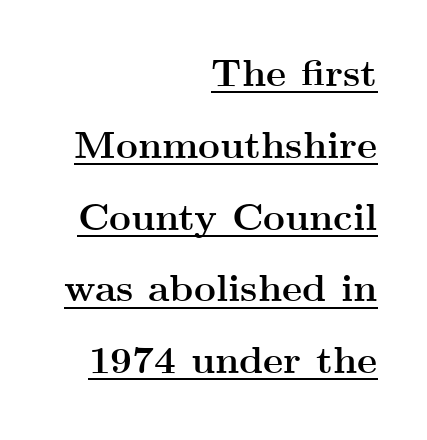
The image shows 38 px semibold, wide serif type, upright; set right-aligned, line spacing 1.89x, normal letter spacing, underlined; medium stroke contrast and a small x-height.
